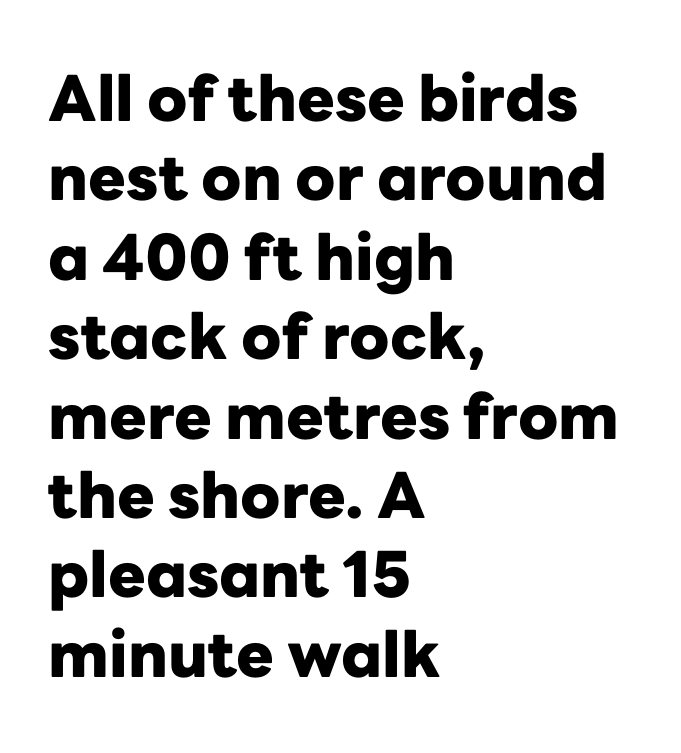
The image shows 63 px heavy sans-serif type, upright; set left-aligned, normal line spacing (1.26x), normal letter spacing, not underlined; low stroke contrast and a medium x-height.
